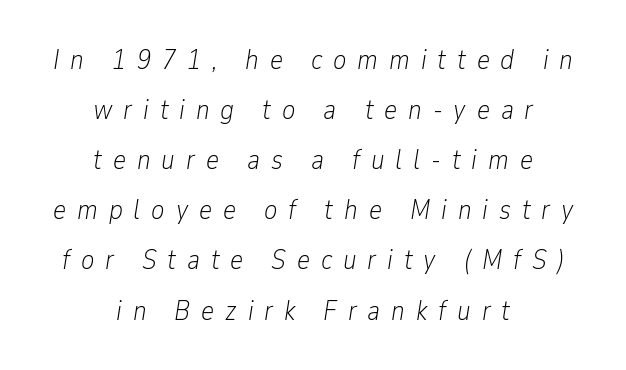
Q: Is the text bold? A: No.
Q: Is the text italic (slanted)? A: Yes, it leans right by about 9 degrees.
Q: Is the text underlined? A: No.
Q: How is the paragraph aligned? A: Centered.
Q: Is the spacing between letters normal or unusually wide? A: Unusually wide.
Q: Width (condensed, normal, or wide)? A: Condensed.
Q: Stroke contrast? A: Low.
Q: x-height? A: Medium.
Q: Monospaced? A: No.
